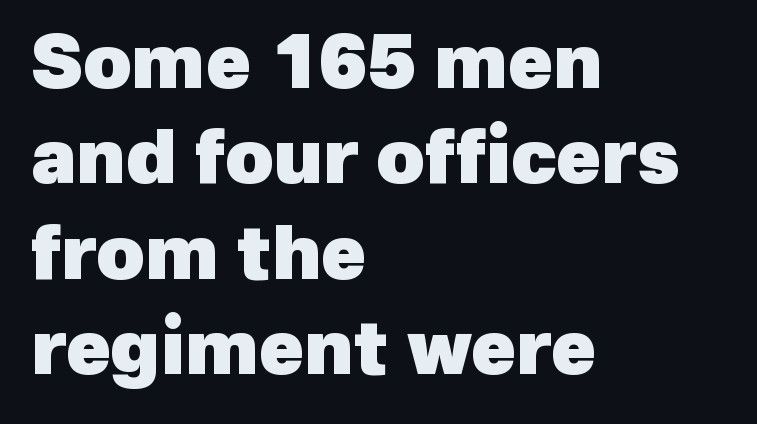
Q: Is the text bold? A: Yes.
Q: Is the typeface a serif or a sans-serif typeface? A: Sans-serif.
Q: Is the text underlined? A: No.
Q: How is the paragraph aligned? A: Left-aligned.
Q: Is the spacing between letters normal or unusually wide? A: Normal.
Q: Is the spacing between lines tight, normal or loose? A: Normal.
Q: Width (condensed, normal, or wide)? A: Normal.
Q: x-height? A: Medium.
Q: Monospaced? A: No.
